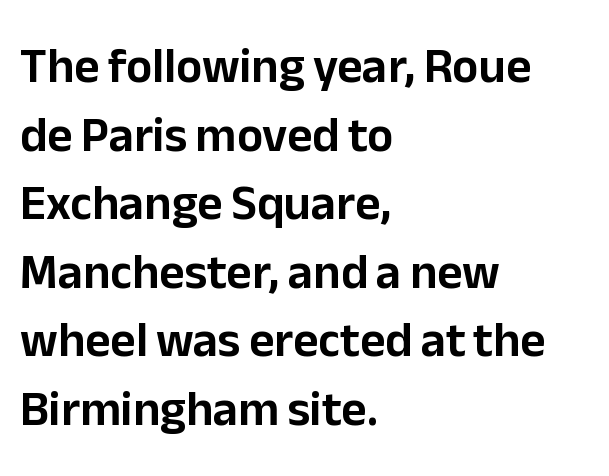
The image shows 49 px sans-serif type, upright; set left-aligned, normal line spacing (1.4x), normal letter spacing, not underlined; low stroke contrast and a medium x-height.
